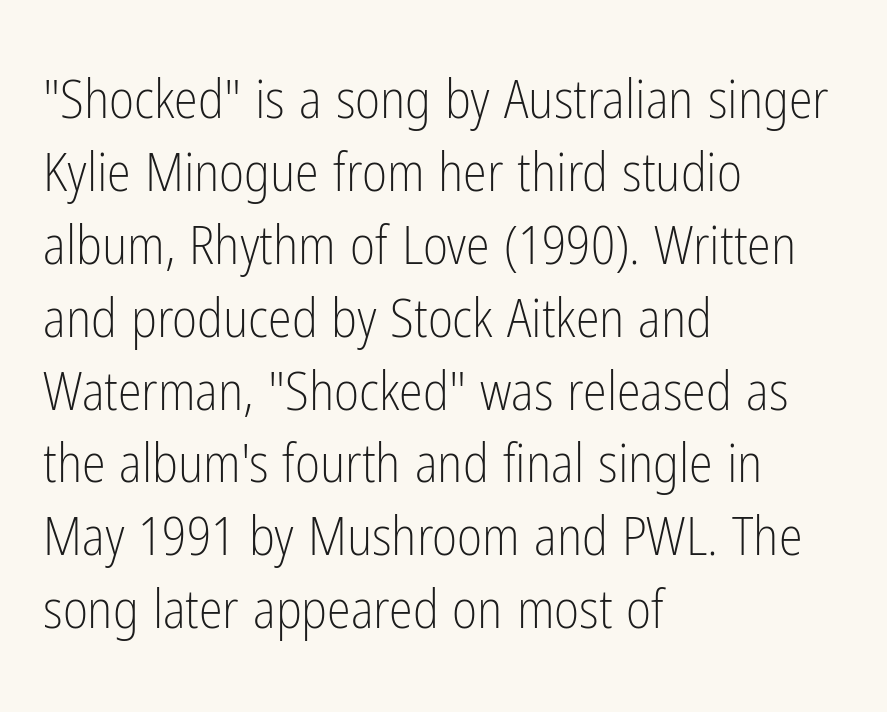
The image shows 54 px light, condensed sans-serif type, upright; set left-aligned, normal line spacing (1.35x), normal letter spacing, not underlined; low stroke contrast and a medium x-height.
